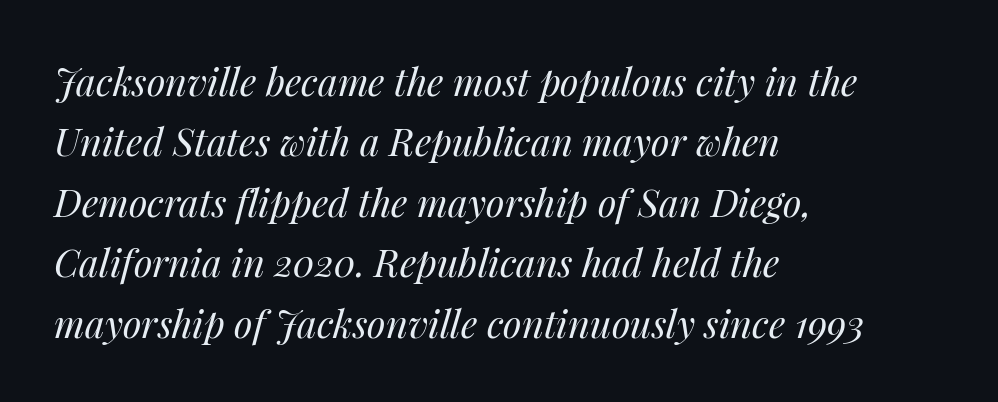
The image shows 38 px regular-weight type, italic (leaning right); set left-aligned, normal line spacing (1.59x), normal letter spacing, not underlined; medium stroke contrast and a medium x-height.
